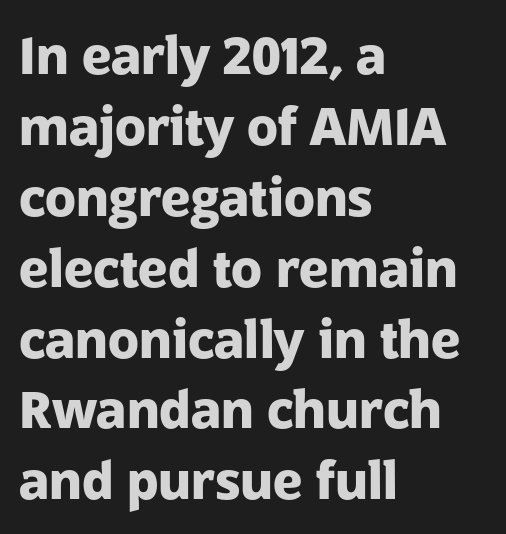
The image shows 51 px heavy sans-serif type, upright; set left-aligned, normal line spacing (1.39x), normal letter spacing, not underlined; low stroke contrast and a medium x-height.
